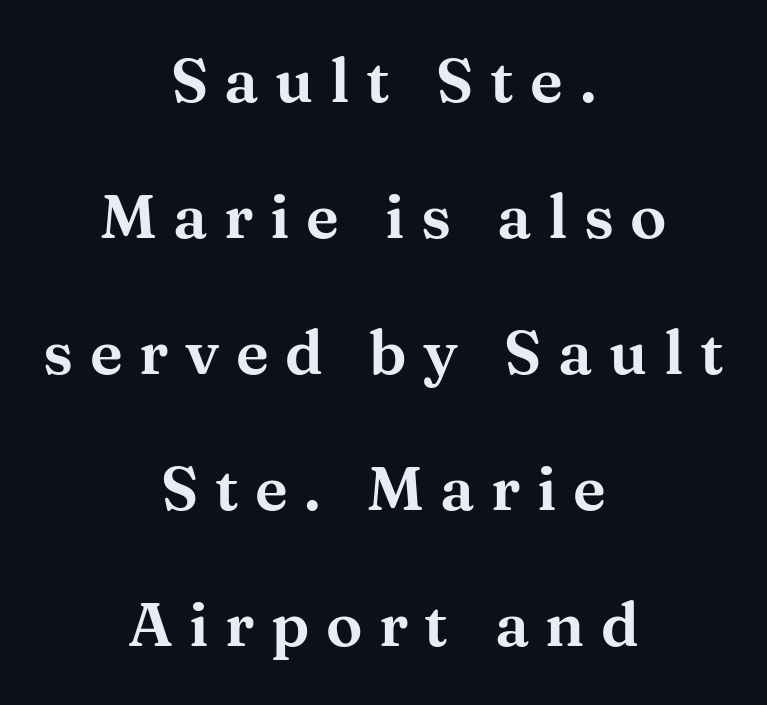
Q: Is the text italic (slanted)? A: No, it is upright.
Q: Is the typeface a serif or a sans-serif typeface? A: Serif.
Q: Is the text underlined? A: No.
Q: How is the paragraph aligned? A: Centered.
Q: Is the spacing between letters normal or unusually wide? A: Unusually wide.
Q: Is the spacing between lines tight, normal or loose? A: Loose.
Q: Width (condensed, normal, or wide)? A: Wide.
Q: Stroke contrast? A: Medium.
Q: x-height? A: Medium.
Q: Monospaced? A: No.
